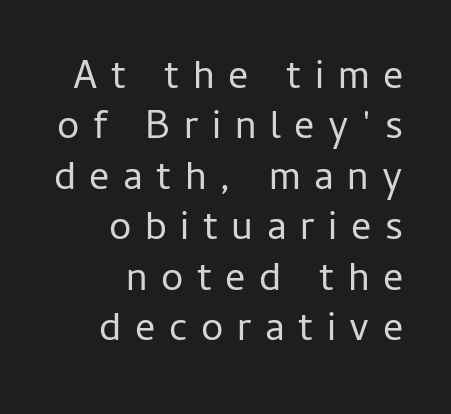
This rendering widens character spacing well past its baseline value. Letterform terminals end flat and unadorned throughout the passage. Plain, unruled lines of type. The rag falls on the left side of this text block.
